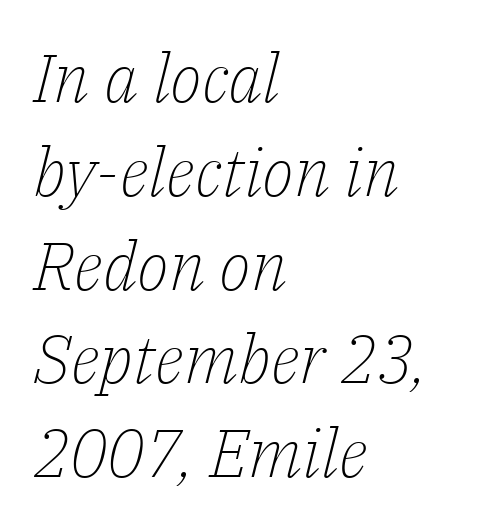
A typesetter would mark this as italic. The designer went with a serif here, giving each stem small feet. Reading down the block, your eye returns to a fixed left position each line. What's the leading like? Ordinary, nothing unusual. Stroke mass is kept to a normal reading level or below. Is this a fixed-width face? No — the glyphs have proportional, varying widths.
